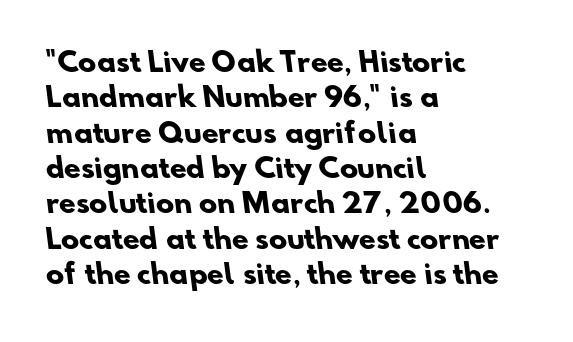
Q: Is the text bold? A: Yes.
Q: Is the text underlined? A: No.
Q: How is the paragraph aligned? A: Left-aligned.
Q: Is the spacing between letters normal or unusually wide? A: Normal.
Q: Is the spacing between lines tight, normal or loose? A: Normal.
